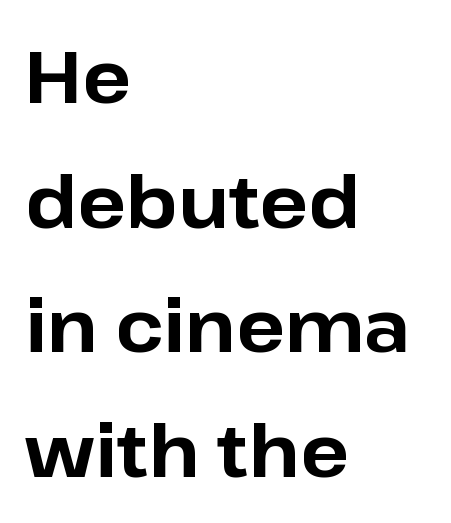
Spacing verdict: proportional, widths tailored to each character. Nobody drew a line under any word here. Left-aligned paragraph, ragged on the right. How heavy is the stroke? Heavy — this is a bold. In terms of posture, this sample is upright.
